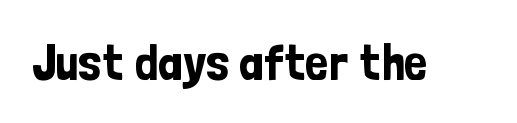
The image shows 51 px condensed sans-serif type, upright; set normal letter spacing, not underlined; low stroke contrast and a medium x-height.
